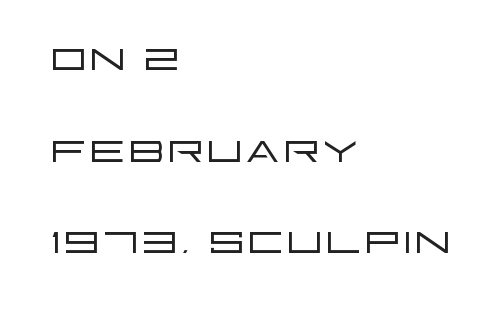
Stroke mass is kept to a normal reading level or below. Where is the straight margin? On the left. The typography opts for an upright posture over an oblique one. Stroke terminals: plain, sans-serif.
